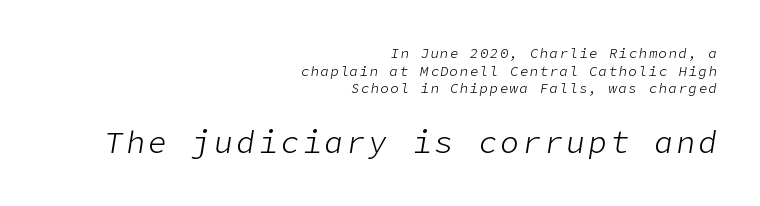
{"italic": "yes", "lean": "right", "slant_degrees": 9, "bold": "no", "weight": "light", "width": "normal", "stroke_contrast": "low", "x_height": "medium", "underline": "no", "align": "right", "line_spacing": "normal", "line_spacing_ratio": 1.26, "larger_block": "second", "size_ratio": 2.21, "glyph_px": 31}
